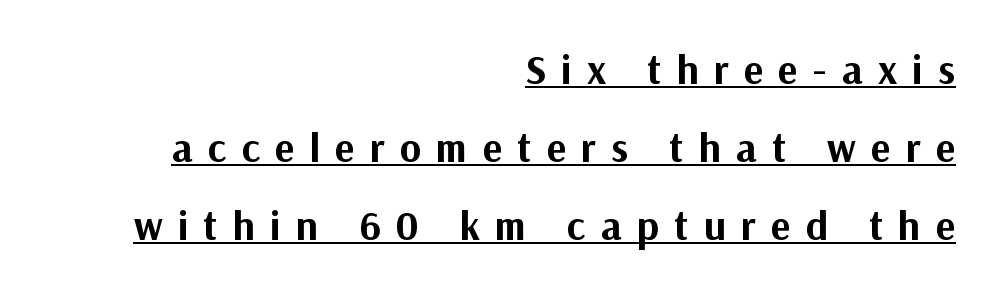
Heavy, bold letterforms. Reading down the column, the eye jumps a long way to each next line. This rendering features underlined lettering. The text block is weighted toward the right margin, trailing off unevenly leftward.
